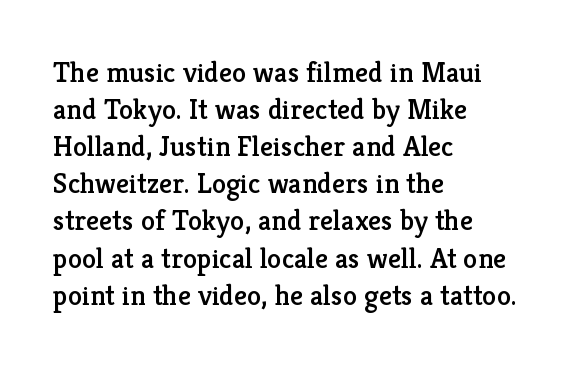
The image shows 29 px serif type, upright; set left-aligned, normal line spacing (1.28x), normal letter spacing, not underlined; low stroke contrast and a medium x-height.
